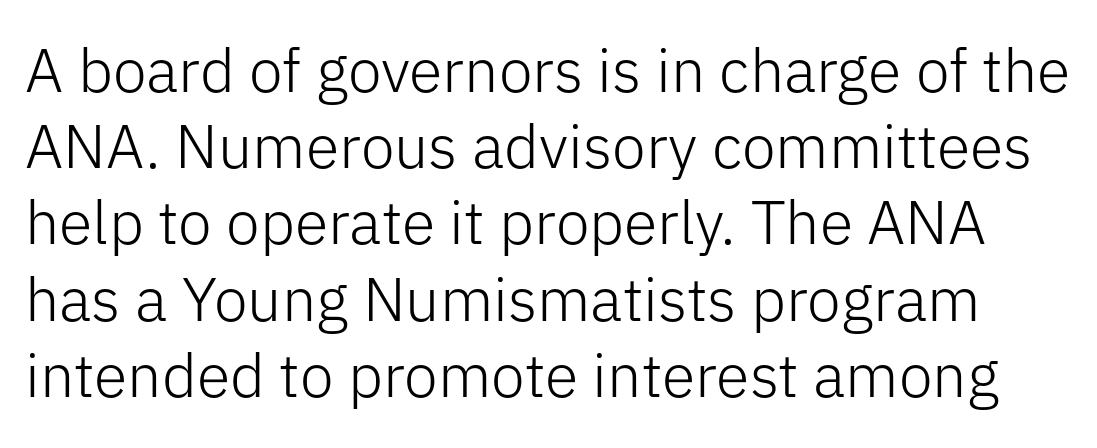
{"serif": "no", "italic": "no", "bold": "no", "weight": "light", "width": "normal", "stroke_contrast": "low", "x_height": "medium", "monospaced": "no", "underline": "no", "line_spacing": "normal", "line_spacing_ratio": 1.25, "letter_spacing": "normal", "letter_spacing_em": 0.0, "glyph_px": 61}
